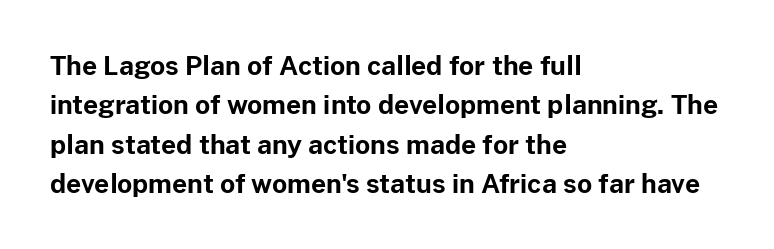
Q: Is the text bold? A: Yes.
Q: Is the text italic (slanted)? A: No, it is upright.
Q: Is the text underlined? A: No.
Q: How is the paragraph aligned? A: Left-aligned.
Q: Is the spacing between letters normal or unusually wide? A: Normal.
Q: Is the spacing between lines tight, normal or loose? A: Normal.
